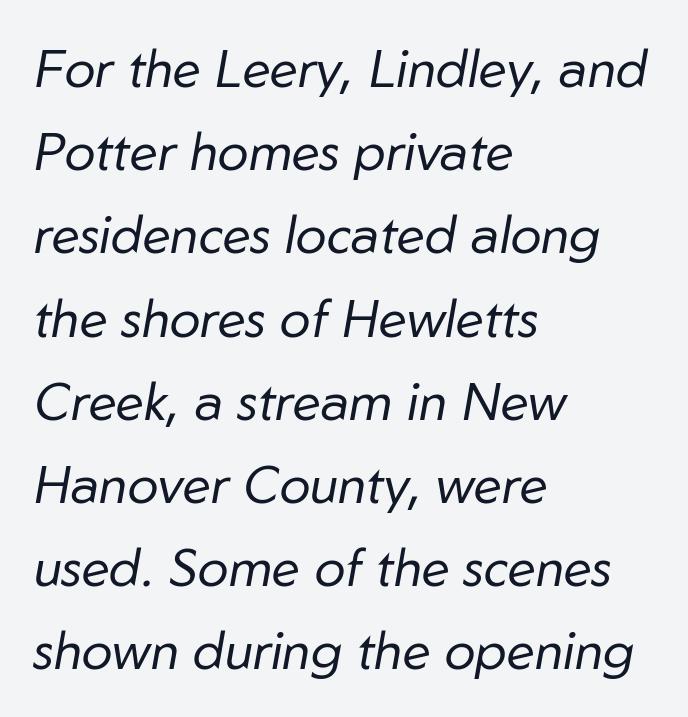
The weight tops out at a normal text grade. A normal amount of white space separates one row of letters from the next. If you drew a line through each stem, it would be angled. Nobody touched the tracking dial on this one.
